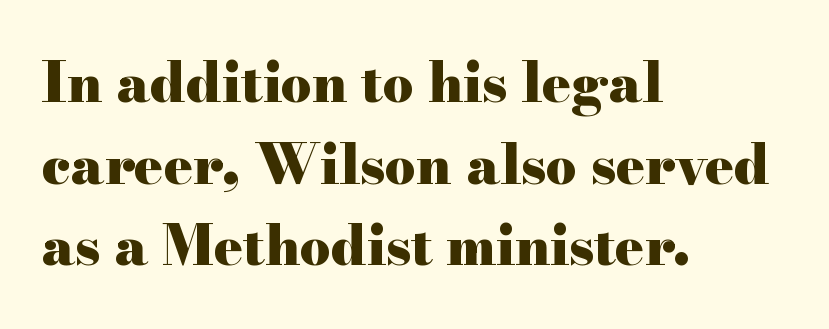
{"serif": "yes", "italic": "no", "bold": "yes", "weight": "heavy", "width": "wide", "stroke_contrast": "high", "x_height": "small", "monospaced": "no", "underline": "no", "align": "left", "line_spacing": "normal", "line_spacing_ratio": 1.51, "letter_spacing": "normal", "letter_spacing_em": 0.0, "glyph_px": 54}
